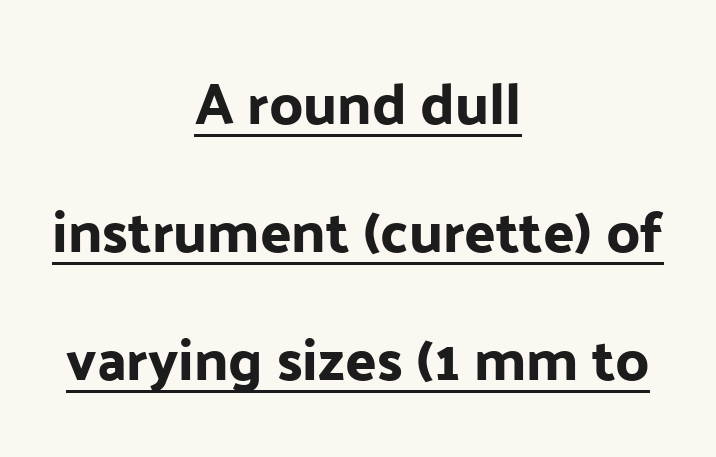
{"serif": "no", "italic": "no", "width": "normal", "stroke_contrast": "low", "x_height": "medium", "monospaced": "no", "underline": "yes", "align": "center", "line_spacing": "loose", "line_spacing_ratio": 2.21, "letter_spacing": "normal", "letter_spacing_em": 0.0, "glyph_px": 58}
